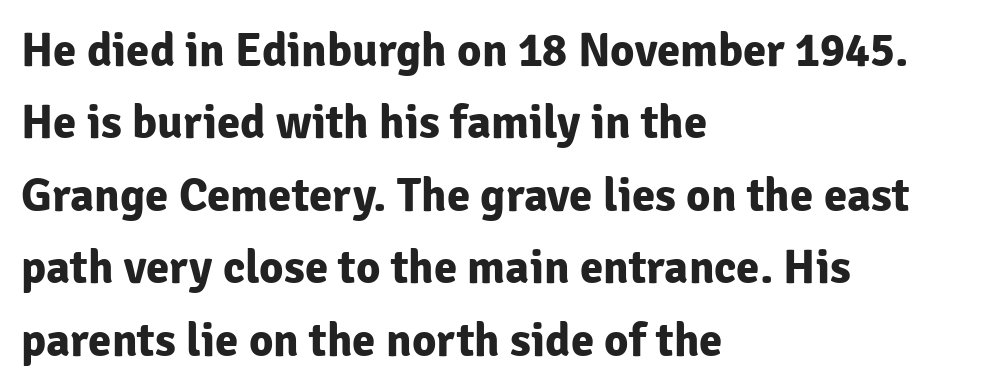
Every character sits straight up, as roman type does. Students, observe: this is what conventionally led text looks like. The type is set solid horizontally, with unmodified tracking. Is the block centered? No — it sits flush against the left margin. Check where the strokes stop: nothing finishes them off — pure sans. In terms of weight, the rendering is a true, heavy bold.
